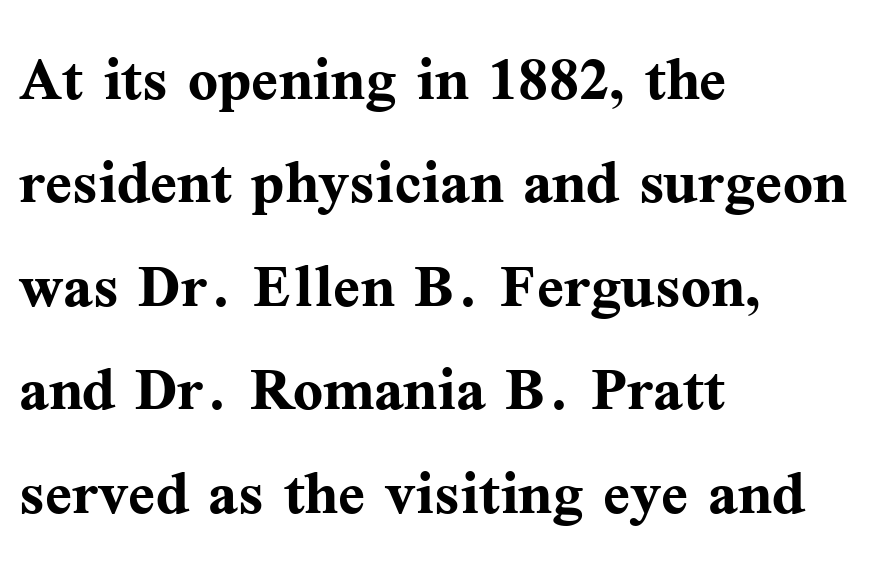
The image shows 79 px semibold serif type, upright; set left-aligned, normal line spacing (1.31x), normal letter spacing, not underlined; medium stroke contrast and a medium x-height.
